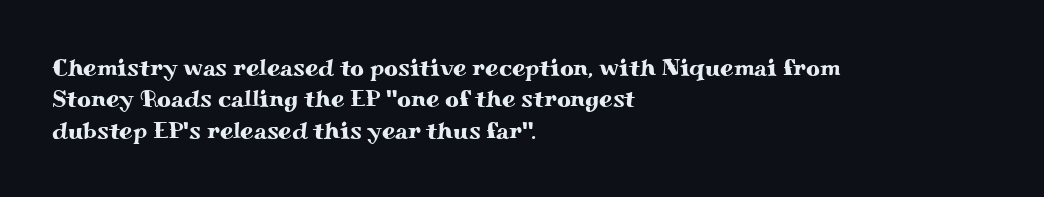
The image shows 24 px text type, upright; set left-aligned, normal line spacing (1.31x), normal letter spacing, not underlined.
